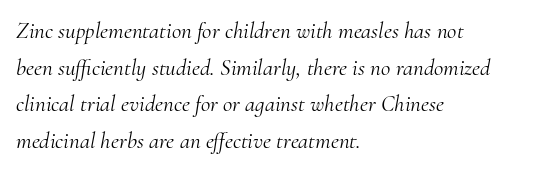
{"italic": "yes", "lean": "right", "slant_degrees": 10, "bold": "no", "underline": "no", "align": "left", "line_spacing": "normal", "line_spacing_ratio": 1.59, "letter_spacing": "normal", "letter_spacing_em": 0.0, "glyph_px": 23}
